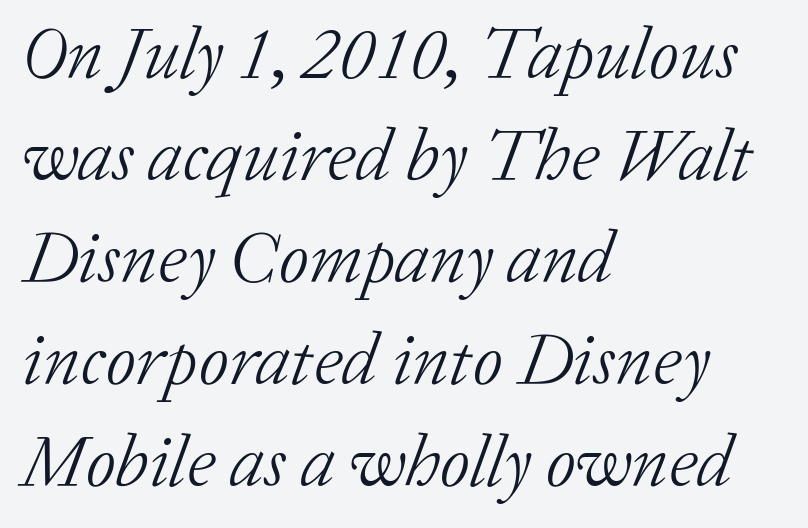
The image shows 74 px light serif type, italic (leaning right); set left-aligned, normal line spacing (1.38x), normal letter spacing, not underlined; low stroke contrast and a medium x-height.
